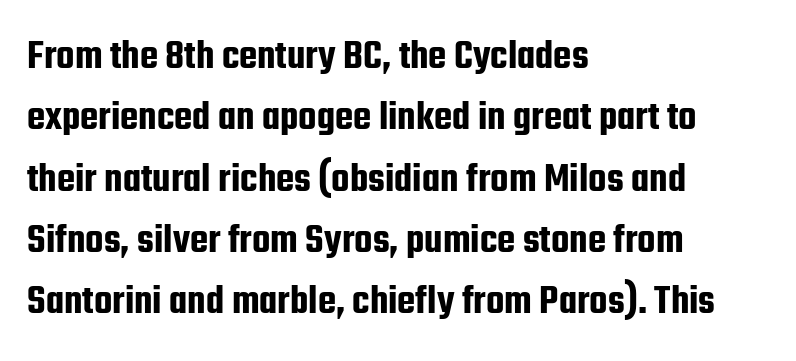
Each row of text sits above clean, open space. Each letter keeps its own natural width here, so spacing adapts to shape. Every character sits straight up, as roman type does. Each word holds together tightly as a unit, with standard inter-letter gaps. Left-aligned paragraph, ragged on the right. This sample uses a sans-serif face.
